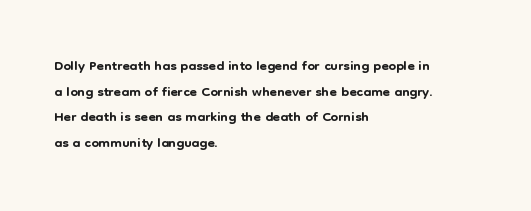
The image shows 21 px text type, upright; set left-aligned, line spacing 1.22x, normal letter spacing, not underlined.
